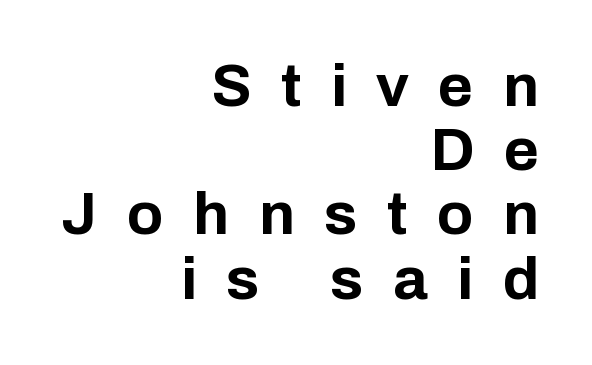
The image shows 60 px bold sans-serif type, upright; set right-aligned, tight line spacing (1.07x), unusually wide letter spacing (+0.49 em), not underlined; low stroke contrast and a medium x-height.
